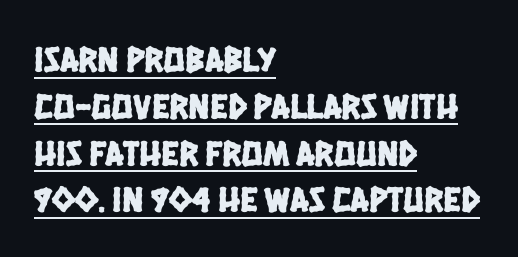
Q: Is the typeface a serif or a sans-serif typeface? A: Sans-serif.
Q: Is the text underlined? A: Yes.
Q: How is the paragraph aligned? A: Left-aligned.
Q: Is the spacing between letters normal or unusually wide? A: Normal.
Q: Is the spacing between lines tight, normal or loose? A: Normal.
Q: Width (condensed, normal, or wide)? A: Condensed.
Q: Stroke contrast? A: Low.
Q: x-height? A: Large.
Q: Monospaced? A: No.
